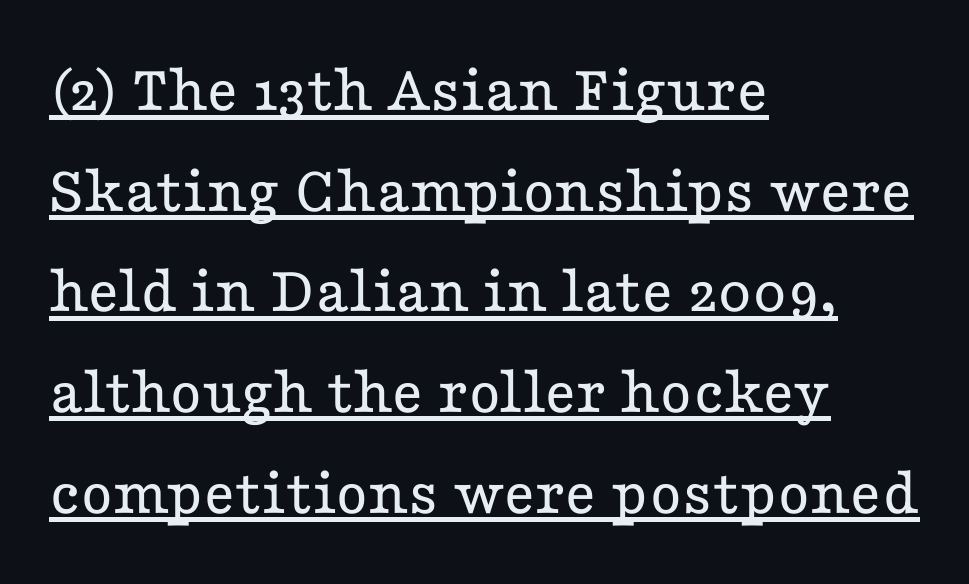
{"serif": "yes", "italic": "no", "bold": "no", "weight": "regular", "width": "wide", "stroke_contrast": "low", "x_height": "medium", "monospaced": "no", "underline": "yes", "align": "left", "line_spacing": "normal", "line_spacing_ratio": 1.48, "letter_spacing": "normal", "letter_spacing_em": 0.0, "glyph_px": 68}
